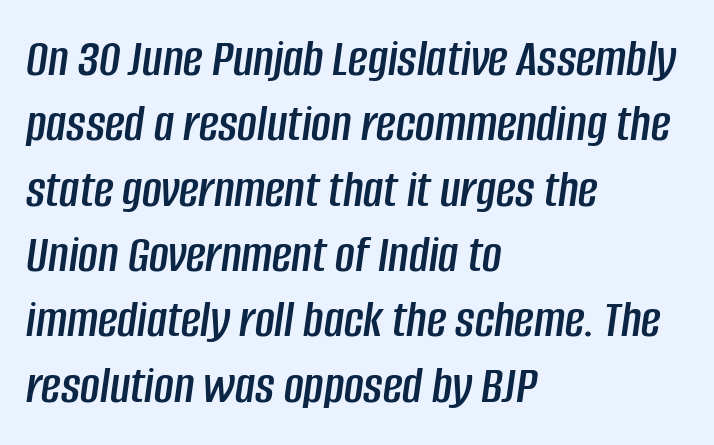
Q: Is the text italic (slanted)? A: Yes, it leans right by about 8 degrees.
Q: Is the text underlined? A: No.
Q: How is the paragraph aligned? A: Left-aligned.
Q: Is the spacing between letters normal or unusually wide? A: Normal.
Q: Width (condensed, normal, or wide)? A: Condensed.
Q: Stroke contrast? A: Low.
Q: x-height? A: Large.
Q: Monospaced? A: No.
